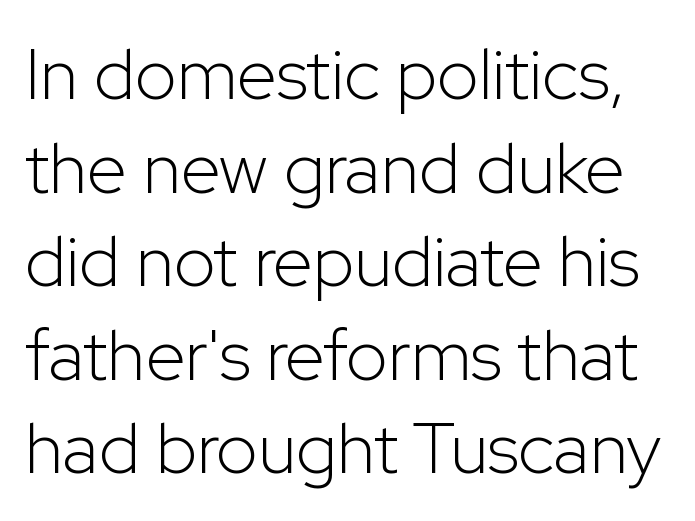
This sample has the flowing, uneven cadence of proportional lettering. When letters stand straight like this, we call the style roman or upright. Glance below the letters and you will spot only blank space. The block of text has a typical density, with ordinary space between rows. Font category for this specimen: sans-serif.
